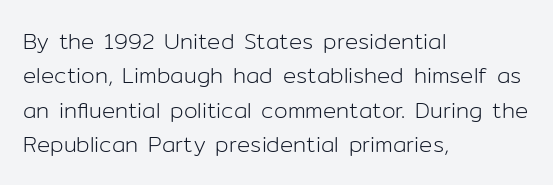
The specimen reads as upright at a glance. Is the stroke heavy? The answer is a plain regular-or-lighter. Clear beneath every line of the passage. Notice how descenders clear the ascenders below comfortably — that's standard leading.
